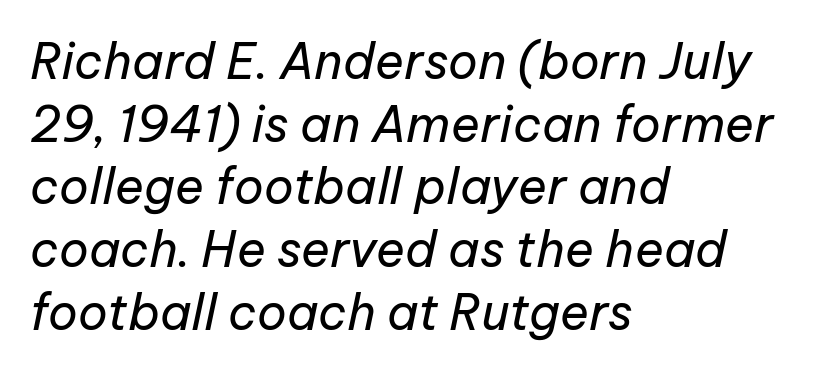
{"italic": "yes", "lean": "right", "slant_degrees": 12, "bold": "no", "weight": "regular", "width": "normal", "stroke_contrast": "low", "x_height": "medium", "monospaced": "no", "underline": "no", "align": "left", "line_spacing": "normal", "line_spacing_ratio": 1.28, "letter_spacing": "normal", "letter_spacing_em": 0.0, "glyph_px": 49}
